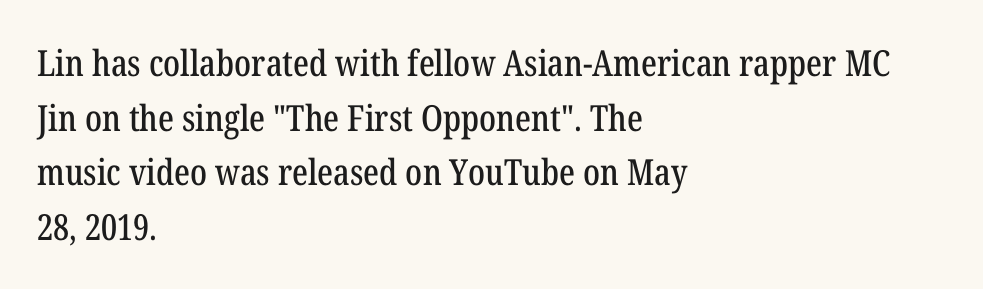
{"serif": "yes", "italic": "no", "width": "condensed", "stroke_contrast": "low", "x_height": "medium", "monospaced": "no", "underline": "no", "align": "left", "line_spacing": "normal", "line_spacing_ratio": 1.52, "letter_spacing": "normal", "letter_spacing_em": 0.0, "glyph_px": 36}
